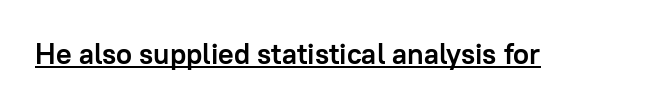
Q: Is the text bold? A: Yes.
Q: Is the text italic (slanted)? A: No, it is upright.
Q: Is the typeface a serif or a sans-serif typeface? A: Sans-serif.
Q: Is the text underlined? A: Yes.
Q: Is the spacing between letters normal or unusually wide? A: Normal.
Q: Width (condensed, normal, or wide)? A: Normal.
Q: Stroke contrast? A: Low.
Q: x-height? A: Medium.
Q: Monospaced? A: No.
